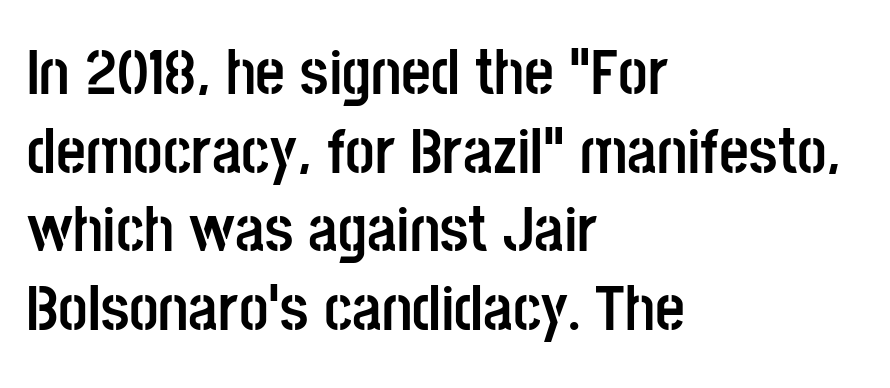
Q: Is the text bold? A: Yes.
Q: Is the text italic (slanted)? A: No, it is upright.
Q: Is the typeface a serif or a sans-serif typeface? A: Sans-serif.
Q: Is the text underlined? A: No.
Q: How is the paragraph aligned? A: Left-aligned.
Q: Is the spacing between letters normal or unusually wide? A: Normal.
Q: Width (condensed, normal, or wide)? A: Condensed.
Q: Stroke contrast? A: Low.
Q: x-height? A: Large.
Q: Monospaced? A: No.
